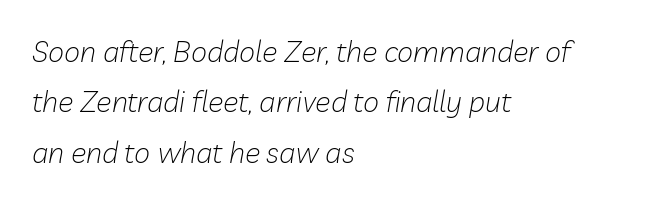
Q: Is the text bold? A: No.
Q: Is the text italic (slanted)? A: Yes, it leans right by about 10 degrees.
Q: Is the text underlined? A: No.
Q: How is the paragraph aligned? A: Left-aligned.
Q: Is the spacing between letters normal or unusually wide? A: Normal.
Q: Width (condensed, normal, or wide)? A: Normal.
Q: Stroke contrast? A: Low.
Q: x-height? A: Medium.
Q: Monospaced? A: No.
